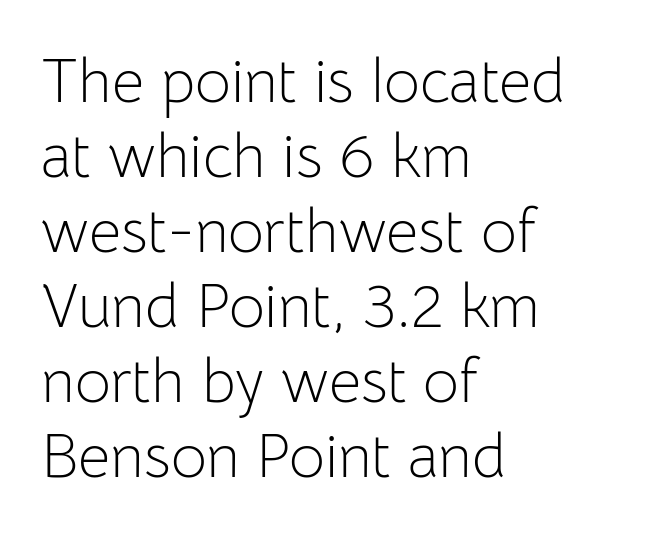
The image shows 62 px light sans-serif type, upright; set left-aligned, line spacing 1.21x, normal letter spacing, not underlined; low stroke contrast and a medium x-height.
